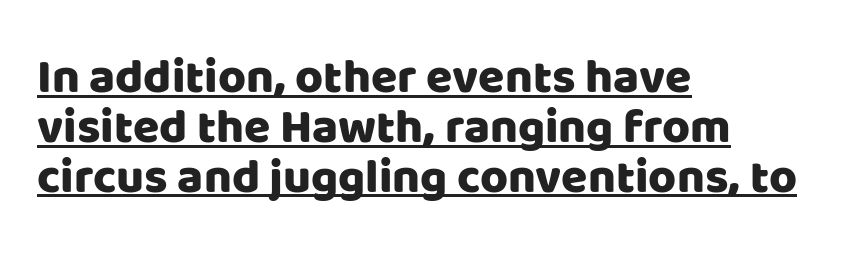
Q: Is the text italic (slanted)? A: No, it is upright.
Q: Is the typeface a serif or a sans-serif typeface? A: Sans-serif.
Q: Is the text underlined? A: Yes.
Q: How is the paragraph aligned? A: Left-aligned.
Q: Is the spacing between letters normal or unusually wide? A: Normal.
Q: Is the spacing between lines tight, normal or loose? A: Tight.
Q: Width (condensed, normal, or wide)? A: Normal.
Q: Stroke contrast? A: Low.
Q: x-height? A: Large.
Q: Monospaced? A: No.
